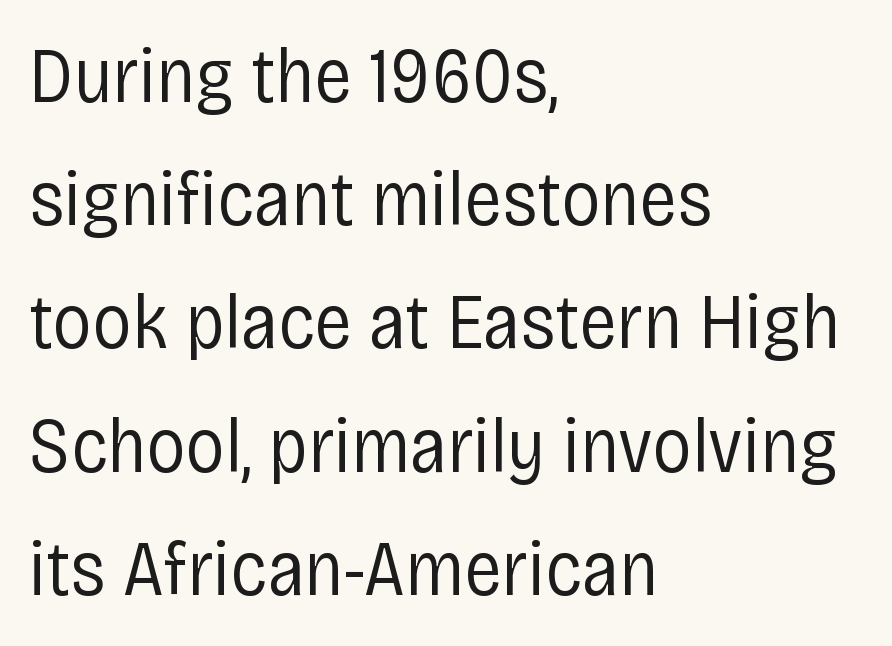
Q: Is the text bold? A: No.
Q: Is the text italic (slanted)? A: No, it is upright.
Q: Is the typeface a serif or a sans-serif typeface? A: Sans-serif.
Q: Is the text underlined? A: No.
Q: How is the paragraph aligned? A: Left-aligned.
Q: Is the spacing between letters normal or unusually wide? A: Normal.
Q: Is the spacing between lines tight, normal or loose? A: Normal.
Q: Width (condensed, normal, or wide)? A: Condensed.
Q: Stroke contrast? A: Low.
Q: x-height? A: Large.
Q: Monospaced? A: No.
